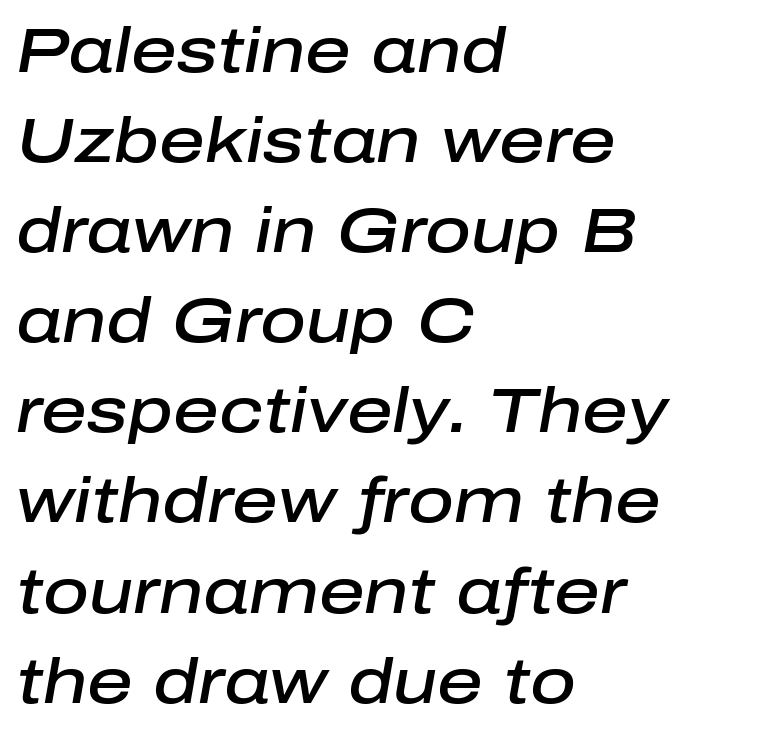
{"italic": "yes", "lean": "right", "slant_degrees": 10, "bold": "semi", "weight": "semibold", "width": "normal", "stroke_contrast": "low", "x_height": "medium", "monospaced": "no", "underline": "no", "align": "left", "line_spacing": "normal", "line_spacing_ratio": 1.43, "letter_spacing": "normal", "letter_spacing_em": 0.0, "glyph_px": 63}
